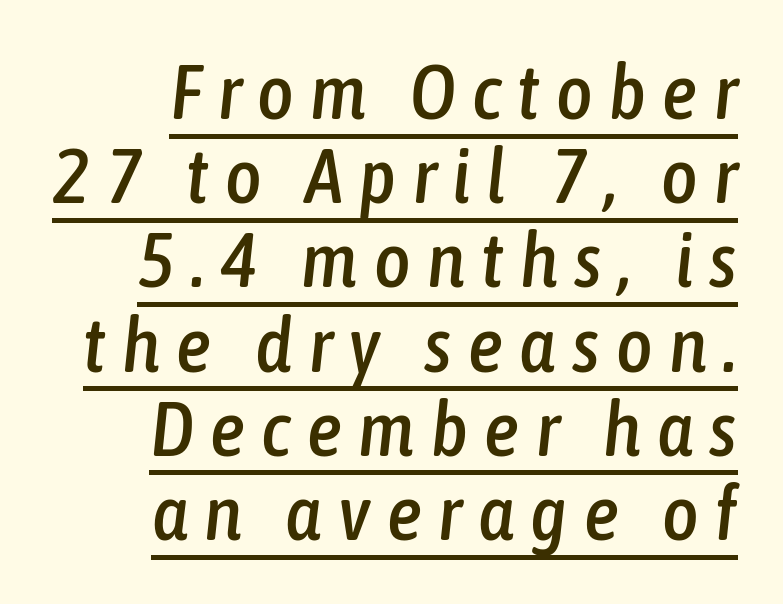
Q: Is the text italic (slanted)? A: Yes, it leans right by about 6 degrees.
Q: Is the text underlined? A: Yes.
Q: How is the paragraph aligned? A: Right-aligned.
Q: Is the spacing between letters normal or unusually wide? A: Unusually wide.
Q: Is the spacing between lines tight, normal or loose? A: Tight.
Q: Width (condensed, normal, or wide)? A: Condensed.
Q: Stroke contrast? A: Low.
Q: x-height? A: Medium.
Q: Monospaced? A: No.
